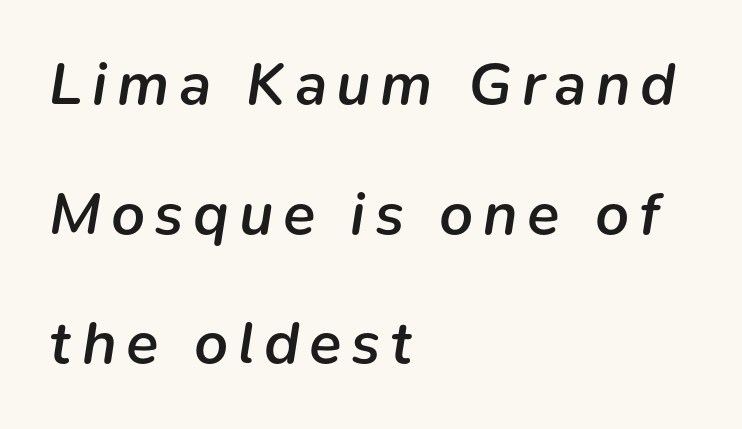
The compositor pushed each line to the left boundary. Descender tails drop into unmarked territory. Observe the lean: these are italic letterforms. One glance says open: line gaps are wider than usual. The letters advance in unequal steps, a hallmark of proportional type. Caption: semibold face, moderately heavy strokes.
